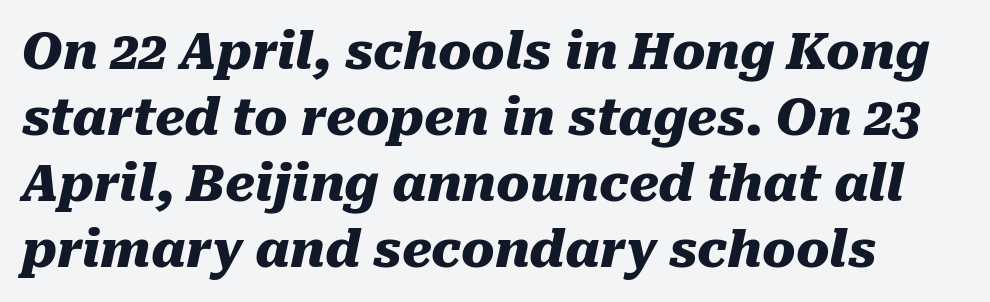
Q: Is the text bold? A: Yes.
Q: Is the text italic (slanted)? A: Yes, it leans right by about 10 degrees.
Q: Is the text underlined? A: No.
Q: Is the spacing between letters normal or unusually wide? A: Normal.
Q: Is the spacing between lines tight, normal or loose? A: Normal.
Q: Width (condensed, normal, or wide)? A: Normal.
Q: Stroke contrast? A: Medium.
Q: x-height? A: Medium.
Q: Monospaced? A: No.
